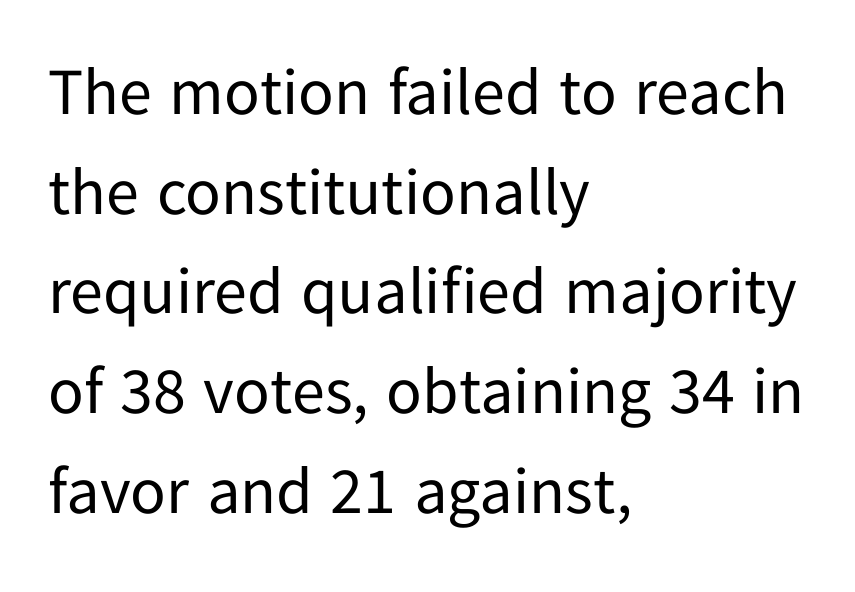
Q: Is the text bold? A: No.
Q: Is the text italic (slanted)? A: No, it is upright.
Q: Is the typeface a serif or a sans-serif typeface? A: Sans-serif.
Q: Is the text underlined? A: No.
Q: How is the paragraph aligned? A: Left-aligned.
Q: Is the spacing between letters normal or unusually wide? A: Normal.
Q: Is the spacing between lines tight, normal or loose? A: Normal.
Q: Width (condensed, normal, or wide)? A: Normal.
Q: Stroke contrast? A: Low.
Q: x-height? A: Medium.
Q: Monospaced? A: No.
